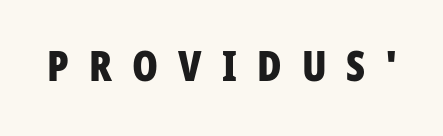
Grotesque or geometric, the face here clearly has no serifs. Here the designer chose a conventional face with non-uniform glyph widths. Just letters on the line, the space beneath them empty. The tracking jumps out immediately: characters are airy and widely separated. If you drew a line through each stem, it would be perfectly vertical. Compared with an ordinary text face, these strokes are far heavier — a full bold.
